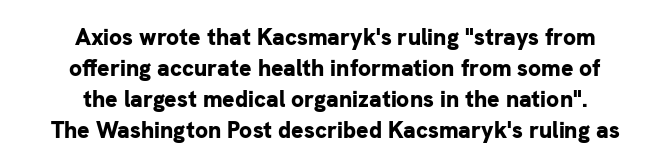
Q: Is the text bold? A: Yes.
Q: Is the text italic (slanted)? A: No, it is upright.
Q: Is the text underlined? A: No.
Q: How is the paragraph aligned? A: Centered.
Q: Is the spacing between letters normal or unusually wide? A: Normal.
Q: Is the spacing between lines tight, normal or loose? A: Normal.
